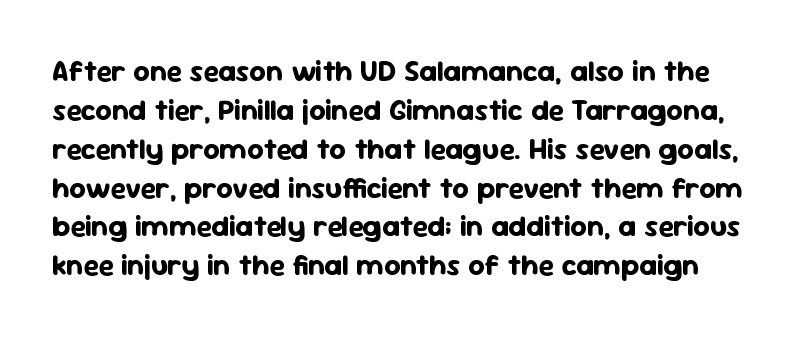
The image shows 29 px bold sans-serif type, upright; set normal line spacing (1.34x), normal letter spacing, not underlined; low stroke contrast and a medium x-height.
